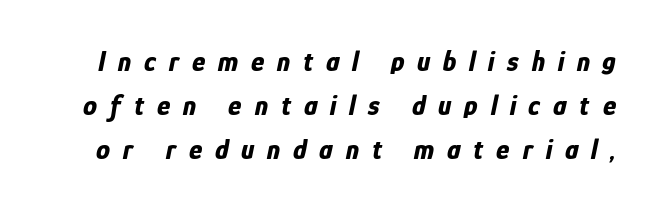
The image shows 28 px bold, condensed type, italic (leaning right); set normal line spacing (1.58x), unusually wide letter spacing (+0.46 em), not underlined; low stroke contrast and a medium x-height.
